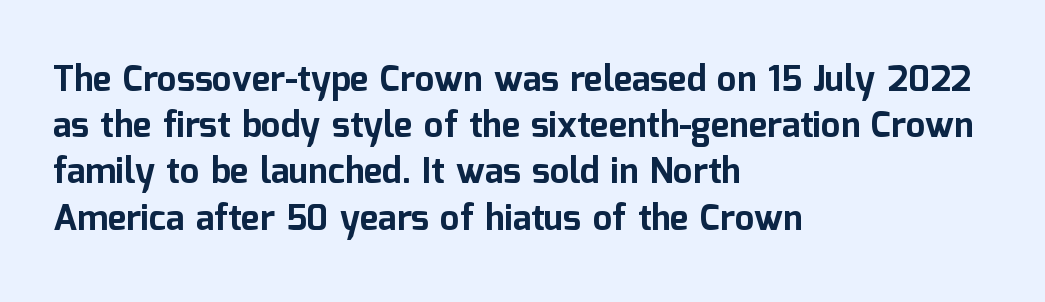
{"serif": "no", "italic": "no", "bold": "yes", "weight": "bold", "width": "normal", "stroke_contrast": "low", "x_height": "medium", "monospaced": "no", "underline": "no", "align": "left", "line_spacing": "normal", "line_spacing_ratio": 1.32, "letter_spacing": "normal", "letter_spacing_em": 0.0, "glyph_px": 35}
